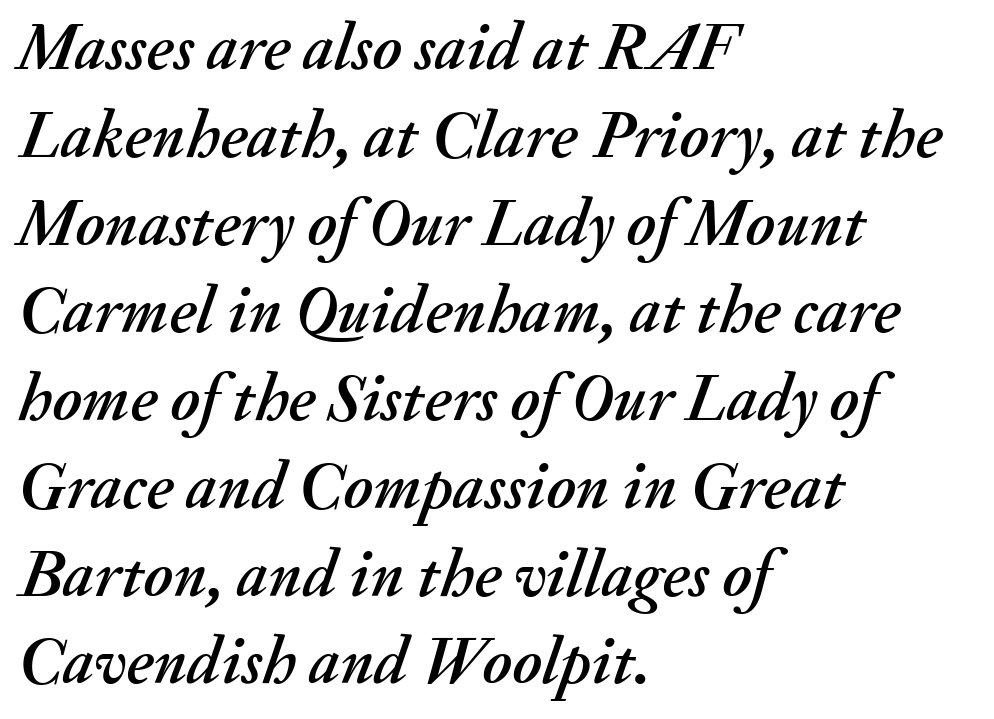
If you measured baseline to baseline, you'd find a middling distance. Caption: multi-line text, flush left, ragged right. The letters advance in unequal steps, a hallmark of proportional type. These lines were composed using italics.
